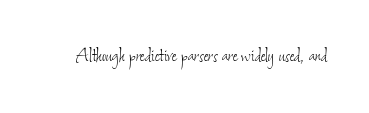
Q: Is the text bold? A: No.
Q: Is the text underlined? A: No.
Q: Is the spacing between letters normal or unusually wide? A: Normal.
